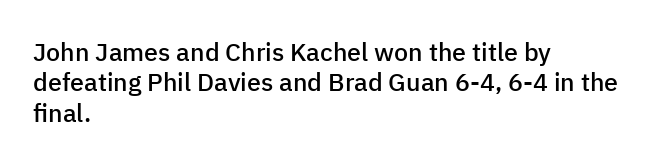
The image shows 25 px text type, upright; set left-aligned, line spacing 1.22x, normal letter spacing, not underlined.
